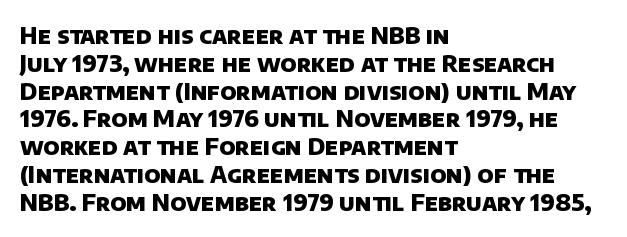
Q: Is the text bold? A: Yes.
Q: Is the text underlined? A: No.
Q: How is the paragraph aligned? A: Left-aligned.
Q: Is the spacing between letters normal or unusually wide? A: Normal.
